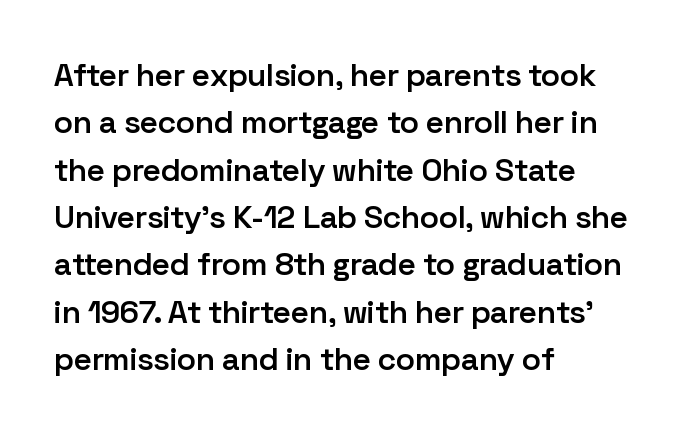
{"serif": "no", "italic": "no", "bold": "semi", "weight": "semibold", "width": "normal", "stroke_contrast": "low", "x_height": "medium", "monospaced": "no", "underline": "no", "align": "left", "line_spacing": "normal", "line_spacing_ratio": 1.48, "letter_spacing": "normal", "letter_spacing_em": 0.0, "glyph_px": 32}
